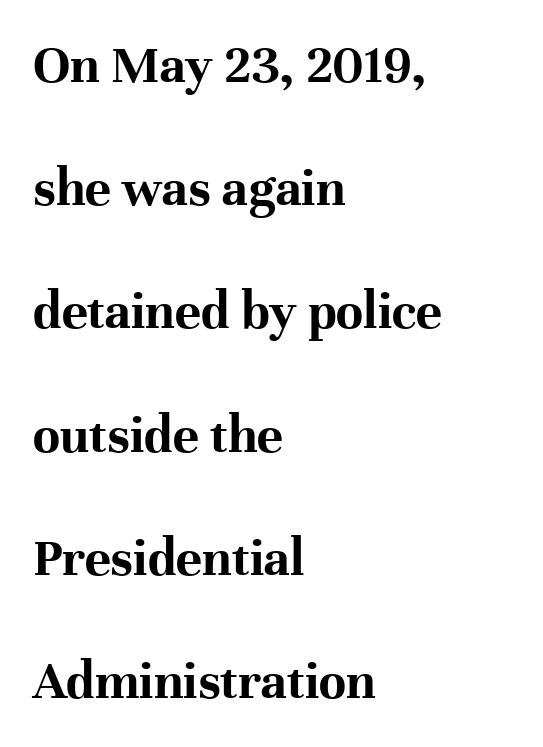
Q: Is the text bold? A: Yes.
Q: Is the text italic (slanted)? A: No, it is upright.
Q: Is the typeface a serif or a sans-serif typeface? A: Serif.
Q: Is the text underlined? A: No.
Q: How is the paragraph aligned? A: Left-aligned.
Q: Is the spacing between letters normal or unusually wide? A: Normal.
Q: Is the spacing between lines tight, normal or loose? A: Loose.
Q: Width (condensed, normal, or wide)? A: Normal.
Q: Stroke contrast? A: High.
Q: x-height? A: Medium.
Q: Monospaced? A: No.
